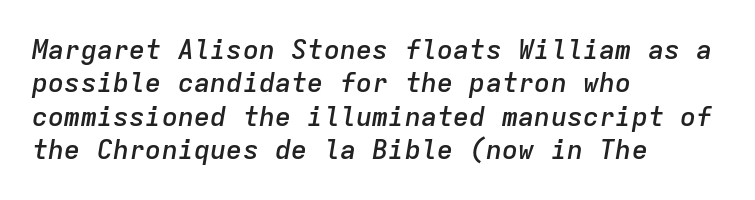
Q: Is the text bold? A: Semi-bold.
Q: Is the text italic (slanted)? A: Yes, it leans right by about 9 degrees.
Q: Is the text underlined? A: No.
Q: How is the paragraph aligned? A: Left-aligned.
Q: Is the spacing between letters normal or unusually wide? A: Normal.
